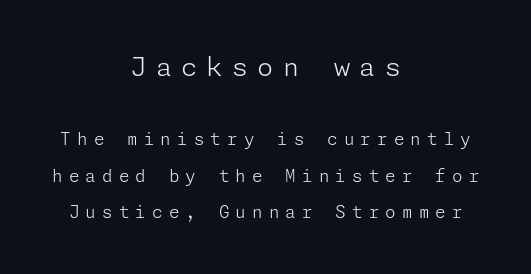
The image shows 26 px text type, upright; set centered, loose line spacing (2.16x), unusually wide letter spacing (+0.36 em), not underlined; the first (top) block is 1.53x larger.
